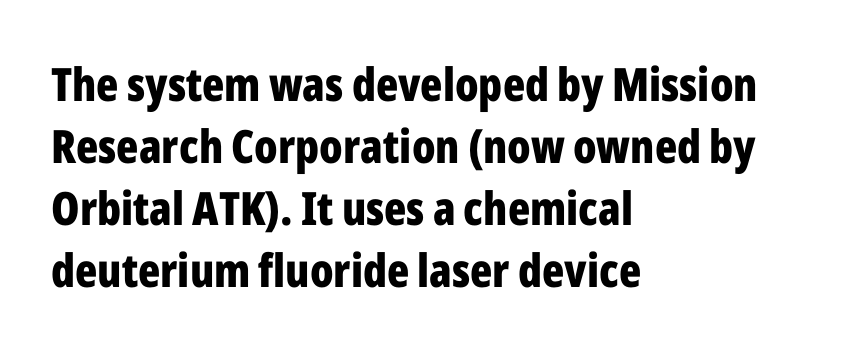
{"serif": "no", "italic": "no", "bold": "yes", "weight": "bold", "width": "condensed", "stroke_contrast": "low", "x_height": "medium", "monospaced": "no", "underline": "no", "align": "left", "line_spacing": "normal", "line_spacing_ratio": 1.35, "letter_spacing": "normal", "letter_spacing_em": 0.0, "glyph_px": 46}
